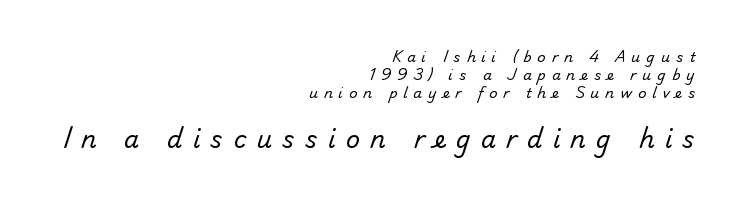
Q: Is the text bold? A: No.
Q: Is the text underlined? A: No.
Q: How is the paragraph aligned? A: Right-aligned.
Q: Is the spacing between letters normal or unusually wide? A: Unusually wide.
Q: Is the spacing between lines tight, normal or loose? A: Normal.
Q: Which block of text is set in a larger size, the first (top) or the second (bottom)? A: The second (bottom) one.
